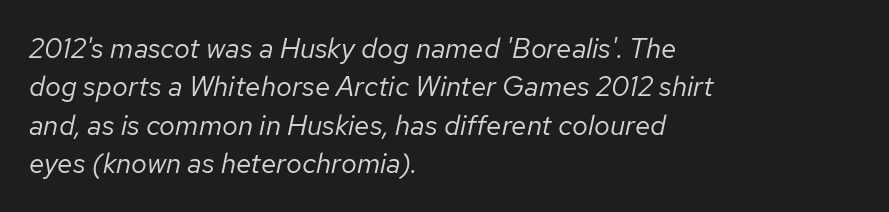
The image shows 28 px regular-weight type, italic (leaning right); set left-aligned, normal line spacing (1.37x), normal letter spacing, not underlined; low stroke contrast and a medium x-height.
